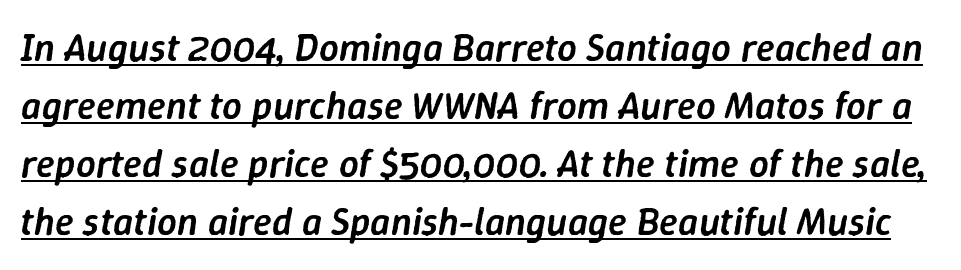
The image shows 39 px semibold type, italic (leaning right); set normal line spacing (1.49x), normal letter spacing, underlined; low stroke contrast and a medium x-height.
